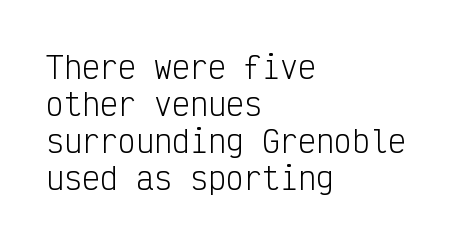
{"serif": "no", "italic": "no", "bold": "no", "weight": "light", "width": "condensed", "stroke_contrast": "low", "x_height": "medium", "monospaced": "yes", "underline": "no", "align": "left", "line_spacing_ratio": 1.23, "letter_spacing": "normal", "letter_spacing_em": 0.0, "glyph_px": 30}
